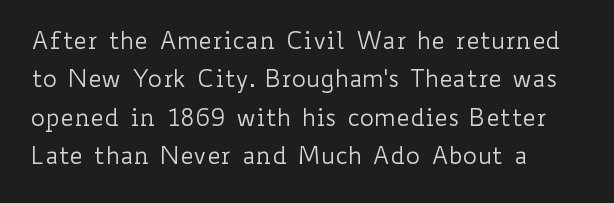
The image shows 24 px text type, upright; set left-aligned, normal line spacing (1.6x), normal letter spacing, not underlined.
